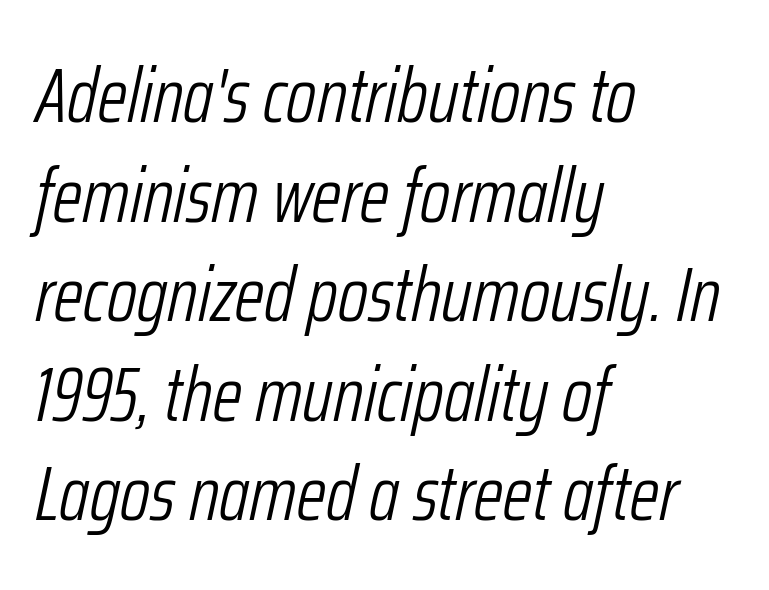
The image shows 76 px light, condensed type, italic (leaning right); set left-aligned, normal line spacing (1.31x), normal letter spacing, not underlined; low stroke contrast and a medium x-height.
